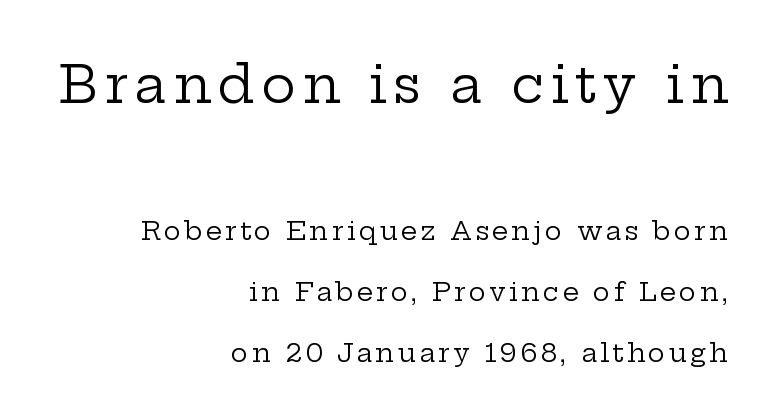
Q: Is the text bold? A: No.
Q: Is the text italic (slanted)? A: No, it is upright.
Q: Is the typeface a serif or a sans-serif typeface? A: Serif.
Q: Is the text underlined? A: No.
Q: How is the paragraph aligned? A: Right-aligned.
Q: Is the spacing between lines tight, normal or loose? A: Loose.
Q: Which block of text is set in a larger size, the first (top) or the second (bottom)? A: The first (top) one.
Q: Width (condensed, normal, or wide)? A: Wide.
Q: Stroke contrast? A: Low.
Q: x-height? A: Medium.
Q: Monospaced? A: No.
